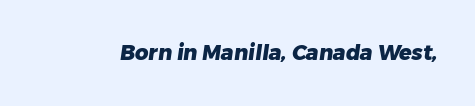
{"bold": "yes", "underline": "no", "letter_spacing": "normal", "letter_spacing_em": 0.0, "glyph_px": 21}
